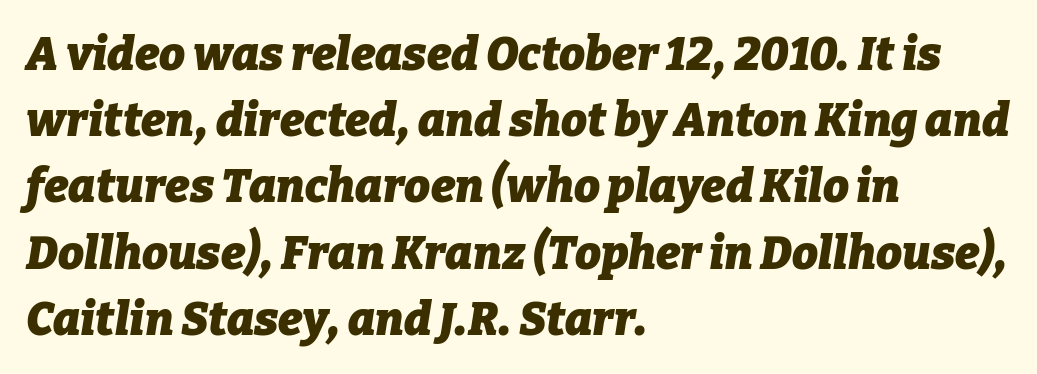
Q: Is the text bold? A: Yes.
Q: Is the text italic (slanted)? A: Yes, it leans right by about 9 degrees.
Q: Is the text underlined? A: No.
Q: How is the paragraph aligned? A: Left-aligned.
Q: Is the spacing between letters normal or unusually wide? A: Normal.
Q: Is the spacing between lines tight, normal or loose? A: Normal.
Q: Width (condensed, normal, or wide)? A: Normal.
Q: Stroke contrast? A: Low.
Q: x-height? A: Medium.
Q: Monospaced? A: No.
